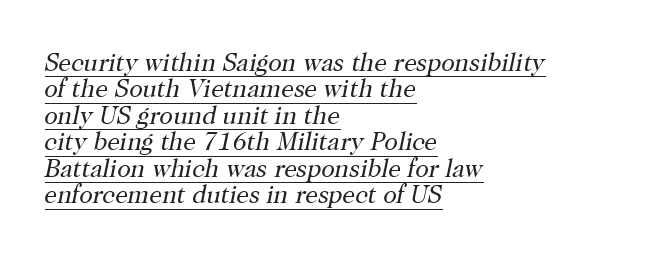
Characters are canted at an angle relative to the baseline's perpendicular. The vertical gap from one line to the next is small. Where is the straight margin? On the left. Vertical stems look standard width or narrower in stroke. Letter spacing: default. This is underlined copy, the kind a proofreader might mark for attention.
